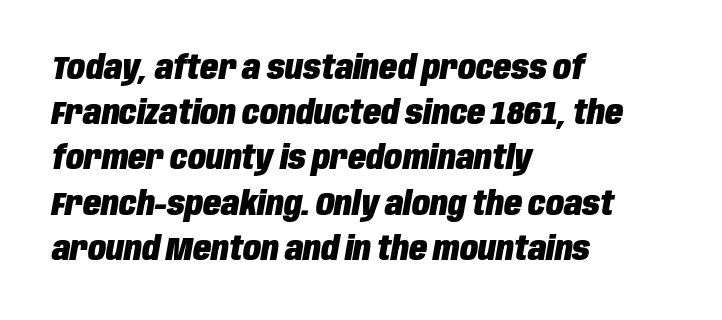
The image shows 33 px heavy, condensed type, italic (leaning right); set left-aligned, normal line spacing (1.37x), normal letter spacing, not underlined; low stroke contrast and a large x-height.
